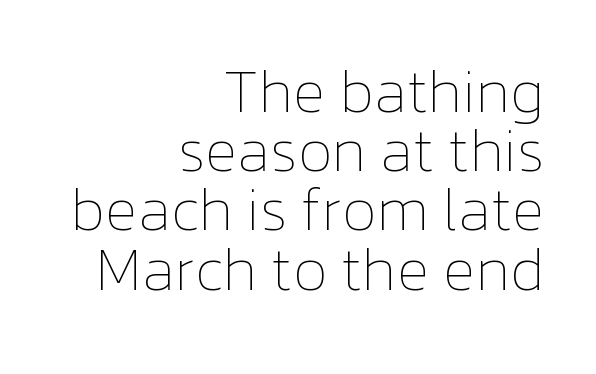
The strokes are not fattened; the text isn't bold. Check the space under the baseline: it is left empty. Visually the block forms a straight wall on the right and a jagged coastline on the left. Tracking value appears to be zero — textbook default spacing. Successive baselines arrive quickly, one right under another. This sample has the flowing, uneven cadence of proportional lettering.
